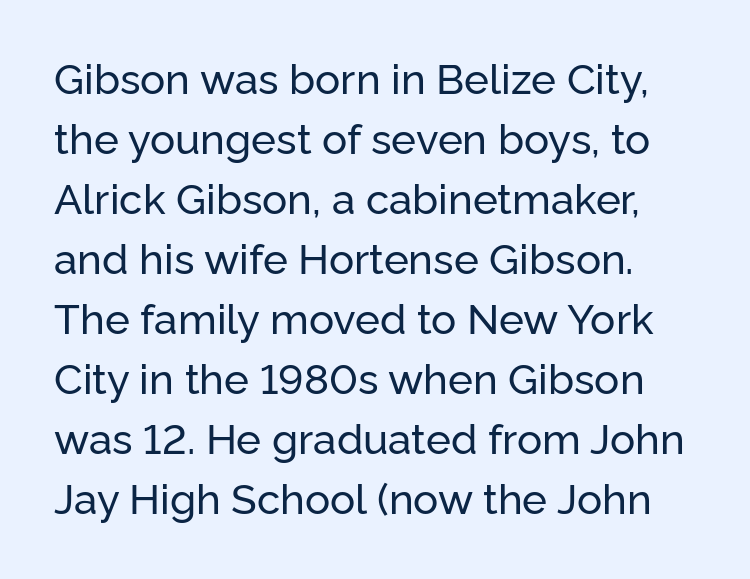
The image shows 42 px sans-serif type, upright; set normal line spacing (1.43x), normal letter spacing, not underlined; low stroke contrast and a medium x-height.
